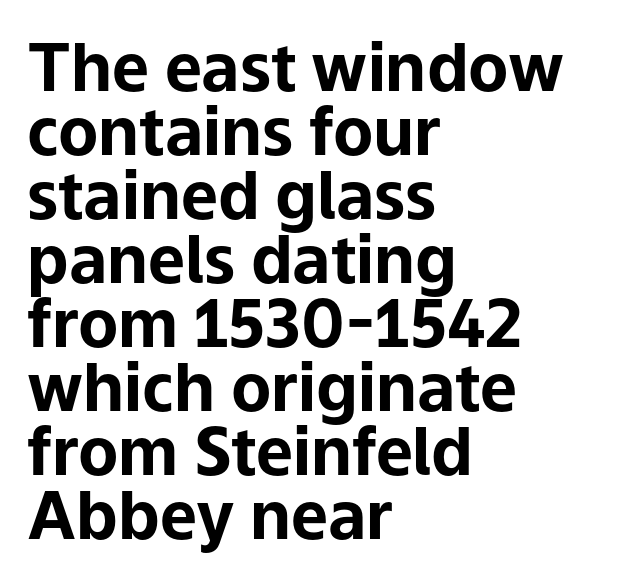
Q: Is the text bold? A: Yes.
Q: Is the text italic (slanted)? A: No, it is upright.
Q: Is the typeface a serif or a sans-serif typeface? A: Sans-serif.
Q: Is the text underlined? A: No.
Q: How is the paragraph aligned? A: Left-aligned.
Q: Is the spacing between letters normal or unusually wide? A: Normal.
Q: Is the spacing between lines tight, normal or loose? A: Tight.
Q: Width (condensed, normal, or wide)? A: Normal.
Q: Stroke contrast? A: Low.
Q: x-height? A: Medium.
Q: Monospaced? A: No.
